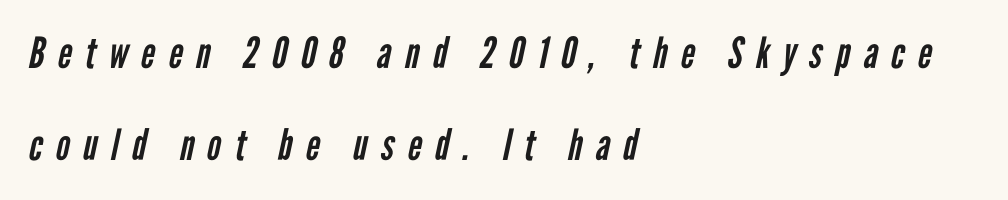
The image shows 43 px regular-weight, condensed sans-serif type; set left-aligned, loose line spacing (2.15x), unusually wide letter spacing (+0.31 em), not underlined; low stroke contrast and a medium x-height.
